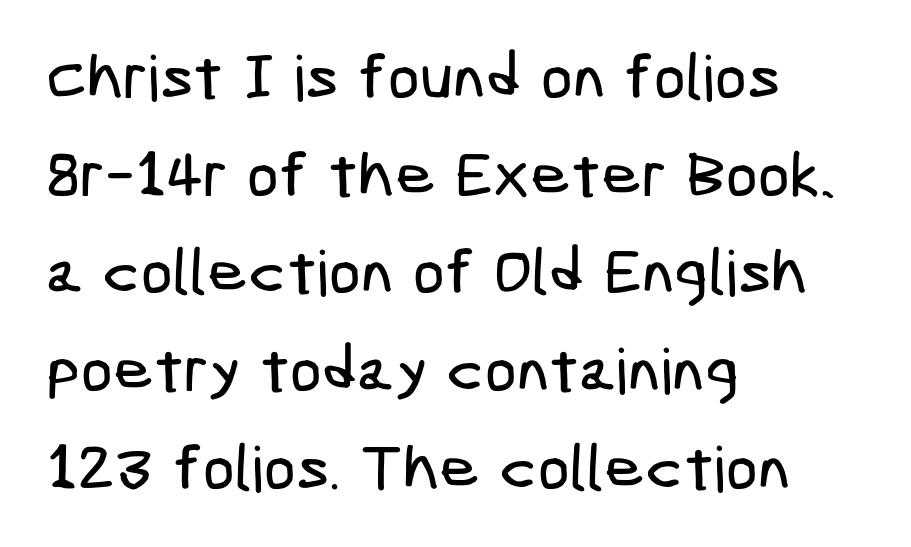
Q: Is the typeface a serif or a sans-serif typeface? A: Sans-serif.
Q: Is the text underlined? A: No.
Q: How is the paragraph aligned? A: Left-aligned.
Q: Is the spacing between letters normal or unusually wide? A: Normal.
Q: Is the spacing between lines tight, normal or loose? A: Normal.
Q: Width (condensed, normal, or wide)? A: Condensed.
Q: Stroke contrast? A: Low.
Q: x-height? A: Medium.
